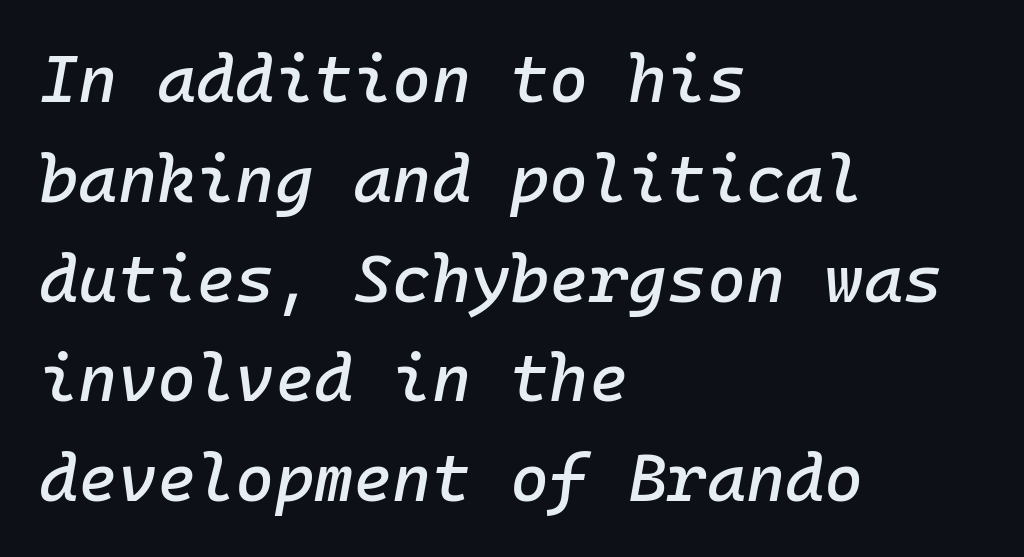
Q: Is the text italic (slanted)? A: Yes, it leans right by about 10 degrees.
Q: Is the text underlined? A: No.
Q: How is the paragraph aligned? A: Left-aligned.
Q: Is the spacing between letters normal or unusually wide? A: Normal.
Q: Is the spacing between lines tight, normal or loose? A: Normal.
Q: Width (condensed, normal, or wide)? A: Normal.
Q: Stroke contrast? A: Low.
Q: x-height? A: Medium.
Q: Monospaced? A: Yes.
